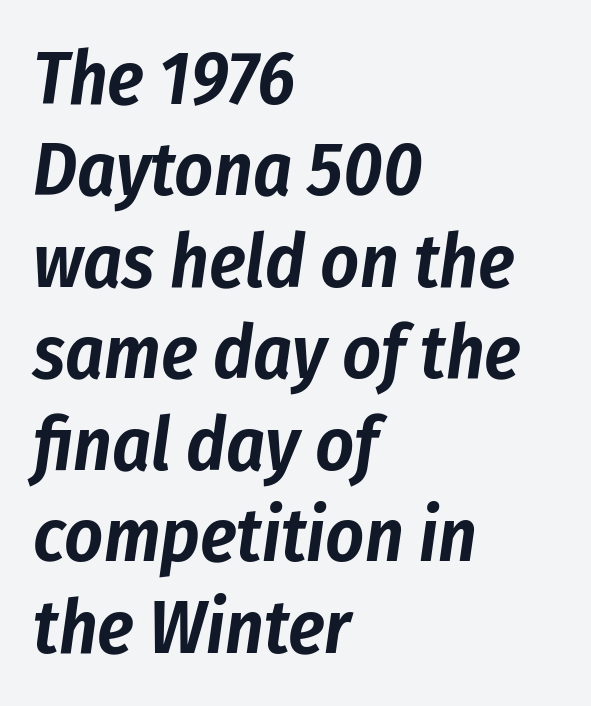
{"italic": "yes", "lean": "right", "slant_degrees": 8, "width": "condensed", "stroke_contrast": "low", "x_height": "medium", "monospaced": "no", "underline": "no", "align": "left", "line_spacing_ratio": 1.22, "letter_spacing": "normal", "letter_spacing_em": 0.0, "glyph_px": 75}
